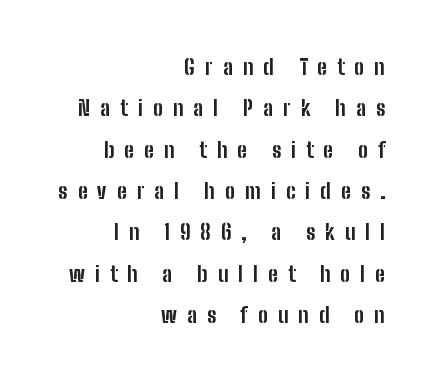
Q: Is the text bold? A: Yes.
Q: Is the text italic (slanted)? A: No, it is upright.
Q: Is the text underlined? A: No.
Q: How is the paragraph aligned? A: Right-aligned.
Q: Is the spacing between letters normal or unusually wide? A: Unusually wide.
Q: Is the spacing between lines tight, normal or loose? A: Loose.
